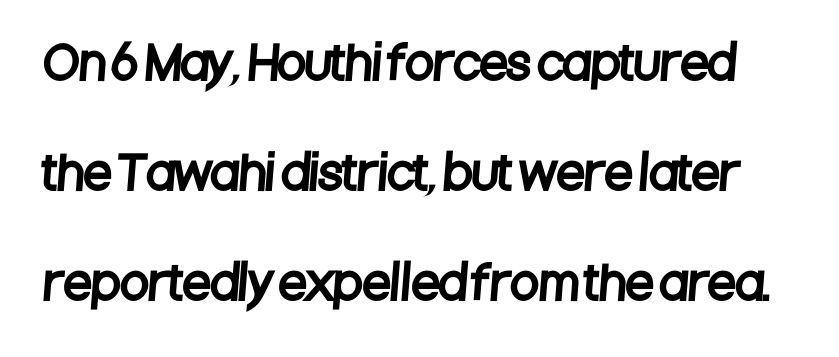
To sum up the face: it is a sans, with no serifs. Each word holds together tightly as a unit, with standard inter-letter gaps. The block of text is sparse from top to bottom, with ample space between rows. Varying glyph widths throughout — classic text-font behaviour. The foot of each line stays bare and open.
